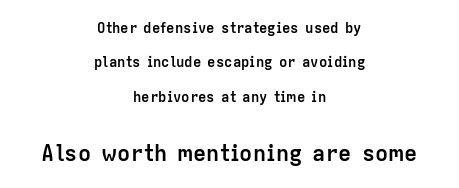
{"italic": "no", "bold": "yes", "underline": "no", "align": "center", "line_spacing": "loose", "line_spacing_ratio": 2.45, "letter_spacing": "normal", "letter_spacing_em": 0.0, "larger_block": "second", "size_ratio": 1.57, "glyph_px": 22}
